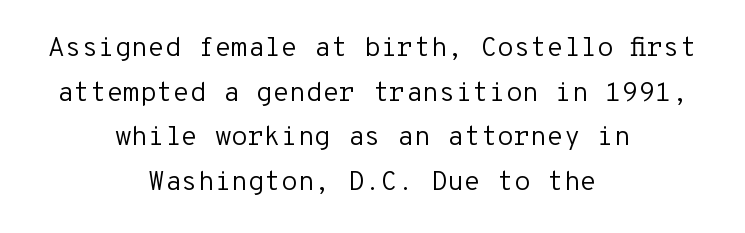
Q: Is the text bold? A: No.
Q: Is the text italic (slanted)? A: No, it is upright.
Q: Is the text underlined? A: No.
Q: How is the paragraph aligned? A: Centered.
Q: Is the spacing between letters normal or unusually wide? A: Normal.
Q: Is the spacing between lines tight, normal or loose? A: Normal.
